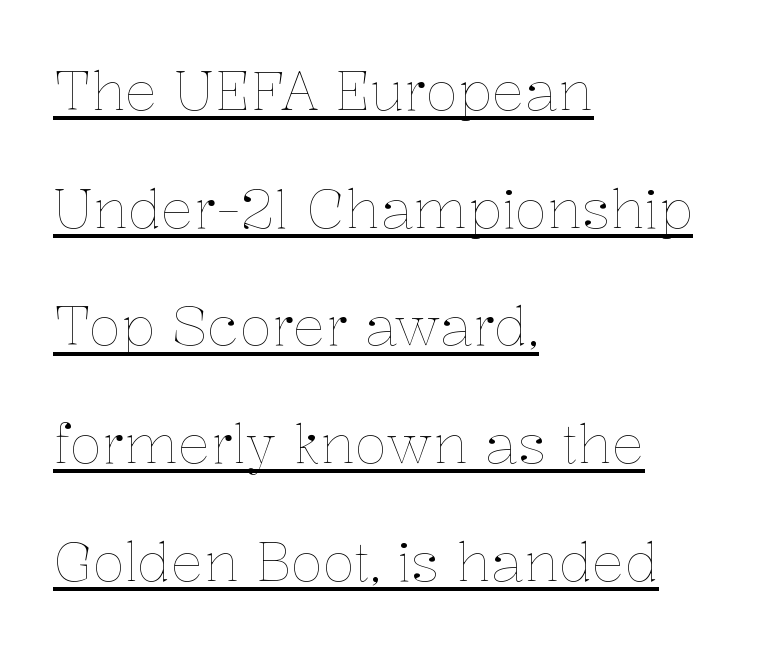
A typesetter would call this leading open, well beyond the default. Somebody hit Ctrl+U on this one — the words are underlined. The lines are quadded left. Vertical stems look standard width or narrower in stroke. Students, note that the glyphs here touch the page at normal intervals. Spacing verdict: proportional, widths tailored to each character.
